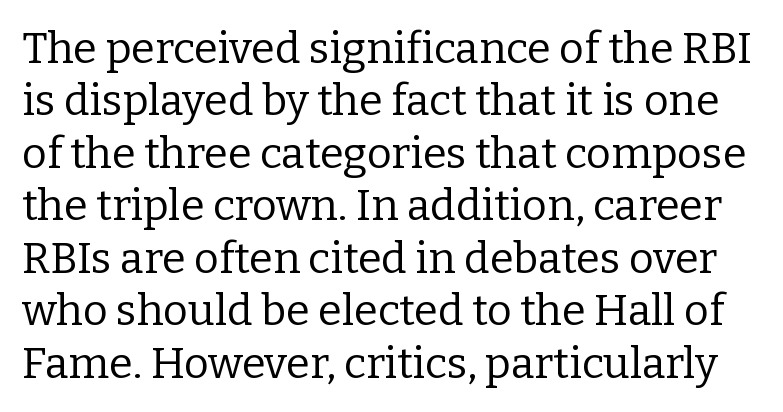
Q: Is the text bold? A: No.
Q: Is the text italic (slanted)? A: No, it is upright.
Q: Is the typeface a serif or a sans-serif typeface? A: Serif.
Q: Is the text underlined? A: No.
Q: Is the spacing between letters normal or unusually wide? A: Normal.
Q: Width (condensed, normal, or wide)? A: Normal.
Q: Stroke contrast? A: Low.
Q: x-height? A: Medium.
Q: Monospaced? A: No.
